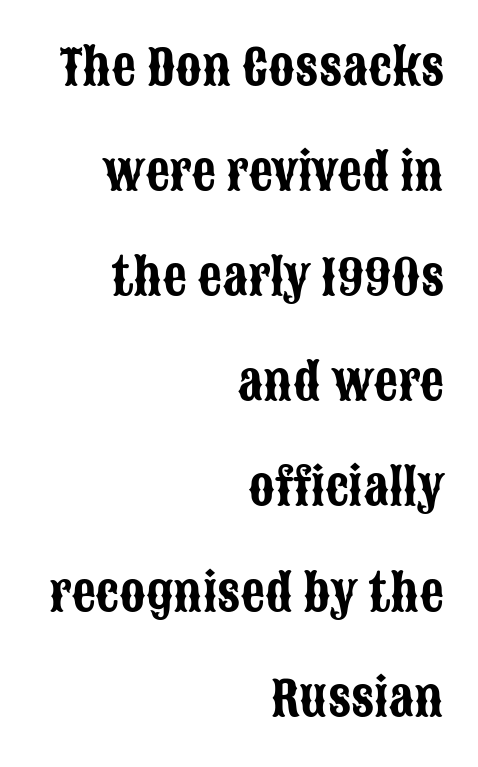
Note: no serifs on the glyphs. One glance says open: line gaps are wider than usual. Compared with typical body copy, the letter spacing here is the same. Every stem runs plumb, perpendicular to the baseline.
